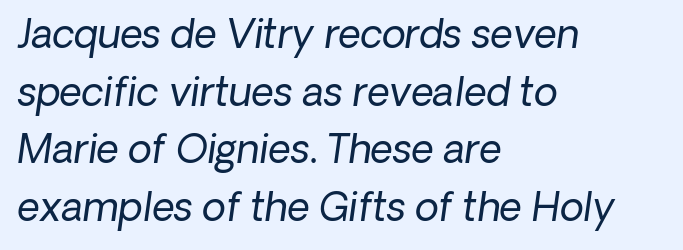
Q: Is the text bold? A: No.
Q: Is the text italic (slanted)? A: Yes, it leans right by about 8 degrees.
Q: Is the text underlined? A: No.
Q: How is the paragraph aligned? A: Left-aligned.
Q: Is the spacing between letters normal or unusually wide? A: Normal.
Q: Is the spacing between lines tight, normal or loose? A: Normal.
Q: Width (condensed, normal, or wide)? A: Normal.
Q: Stroke contrast? A: Low.
Q: x-height? A: Medium.
Q: Monospaced? A: No.
